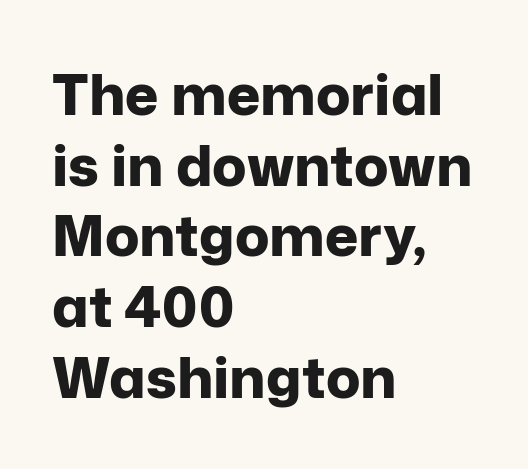
{"serif": "no", "italic": "no", "bold": "yes", "weight": "bold", "width": "normal", "stroke_contrast": "low", "x_height": "medium", "monospaced": "no", "underline": "no", "align": "left", "line_spacing_ratio": 1.24, "letter_spacing": "normal", "letter_spacing_em": 0.0, "glyph_px": 57}
